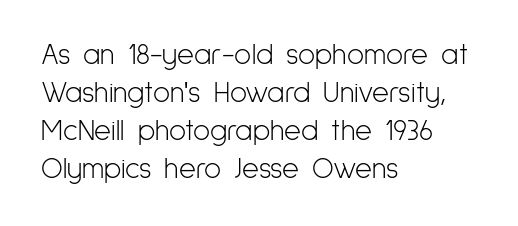
The image shows 29 px light, condensed sans-serif type, upright; set left-aligned, normal line spacing (1.31x), normal letter spacing, not underlined; low stroke contrast and a medium x-height.
